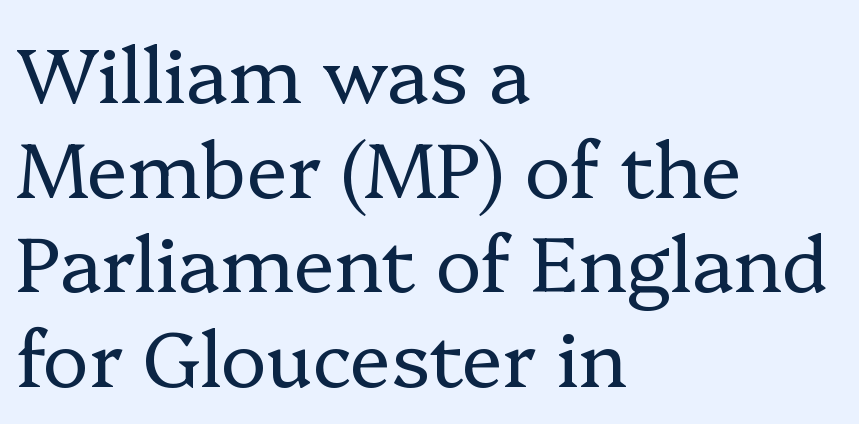
This sample is left-justified, so line endings fall wherever the words run out. Students, note that the glyphs here touch the page at normal intervals. Rendered with straight, roman letterforms. Each letter's strokes conclude with small projecting serifs.
